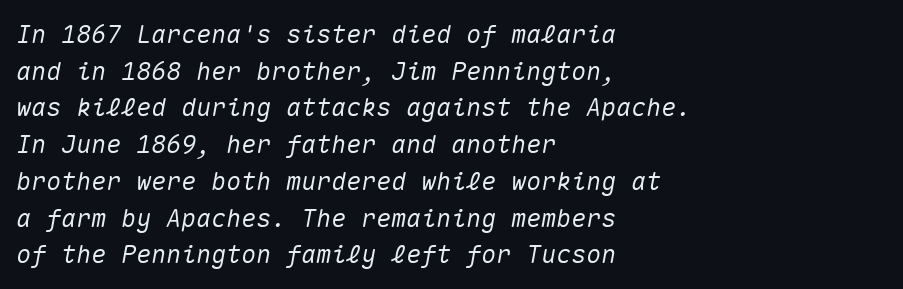
The image shows 25 px text type, italic (leaning right); set left-aligned, normal line spacing (1.47x), normal letter spacing, not underlined.
